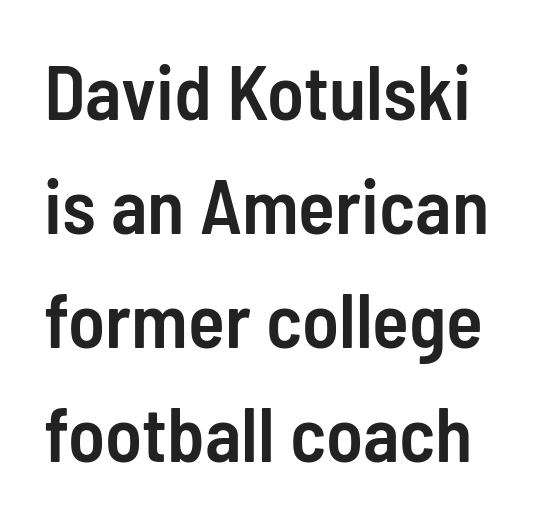
The words here are not underlined. Does the leading feel generous? No, just average. Is this a fixed-width face? No — the glyphs have proportional, varying widths. Regarding serifs, this sample does without them.
